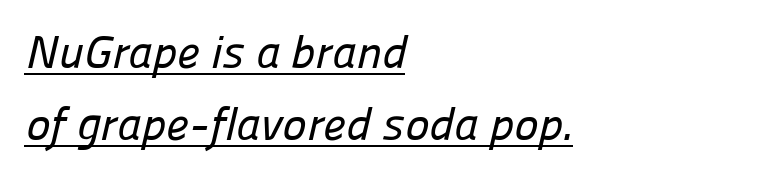
The string is rendered with underlining switched on. The typesetter chose a ragged-right arrangement here. Examine the stroke ends and you'll find no serifs. The line texture is even and compact thanks to regular tracking. The designer left line spacing at the default.
